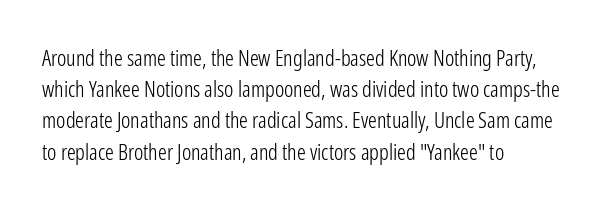
Q: Is the text bold? A: No.
Q: Is the text italic (slanted)? A: No, it is upright.
Q: Is the text underlined? A: No.
Q: How is the paragraph aligned? A: Left-aligned.
Q: Is the spacing between letters normal or unusually wide? A: Normal.
Q: Is the spacing between lines tight, normal or loose? A: Normal.
